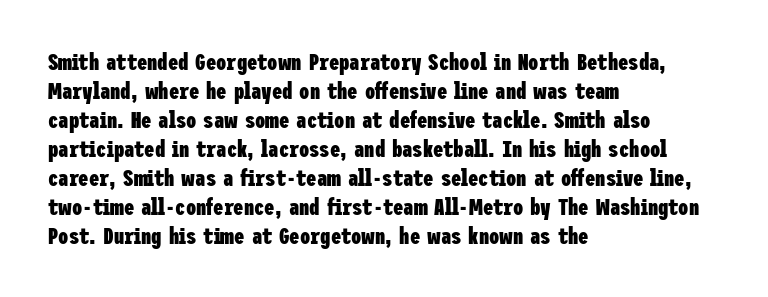
Q: Is the text bold? A: Yes.
Q: Is the text italic (slanted)? A: No, it is upright.
Q: Is the text underlined? A: No.
Q: How is the paragraph aligned? A: Left-aligned.
Q: Is the spacing between letters normal or unusually wide? A: Normal.
Q: Is the spacing between lines tight, normal or loose? A: Normal.
